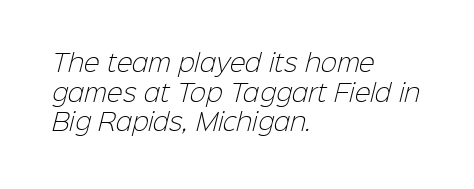
Q: Is the text bold? A: No.
Q: Is the text underlined? A: No.
Q: How is the paragraph aligned? A: Left-aligned.
Q: Is the spacing between letters normal or unusually wide? A: Normal.
